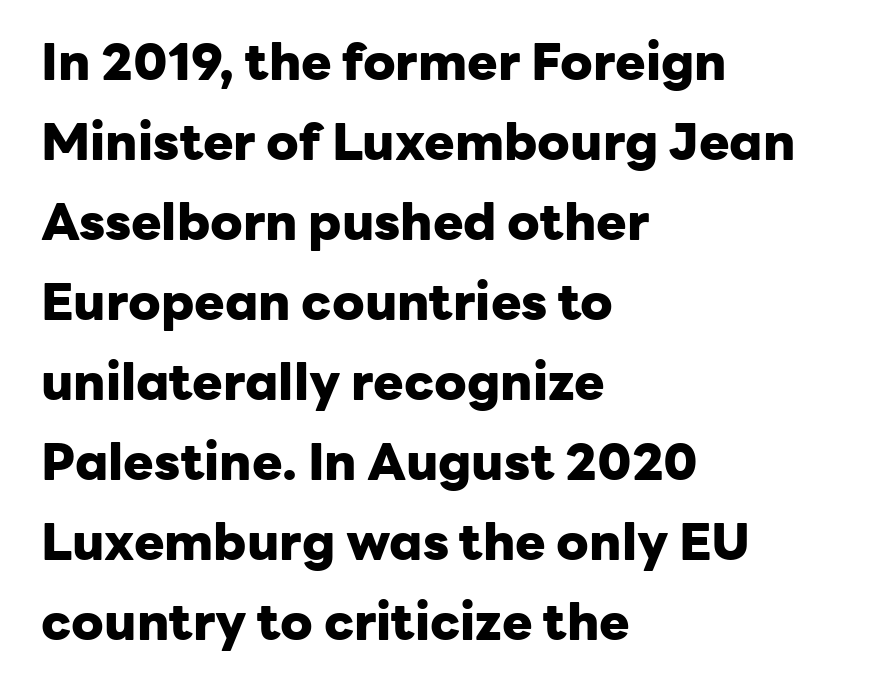
The image shows 51 px heavy sans-serif type, upright; set left-aligned, normal line spacing (1.57x), normal letter spacing, not underlined; low stroke contrast and a medium x-height.
